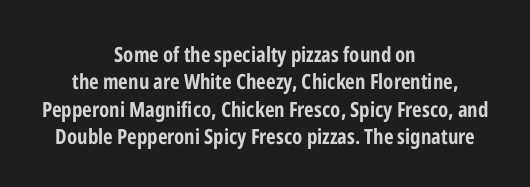
{"italic": "no", "bold": "yes", "underline": "no", "align": "center", "line_spacing": "normal", "line_spacing_ratio": 1.3, "letter_spacing": "normal", "letter_spacing_em": 0.0, "glyph_px": 21}
